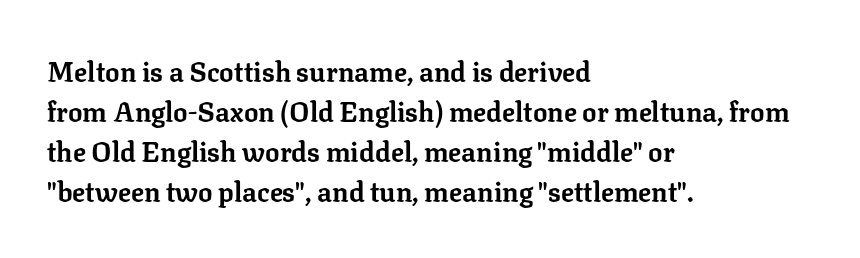
{"italic": "no", "bold": "yes", "underline": "no", "align": "left", "line_spacing": "normal", "line_spacing_ratio": 1.48, "letter_spacing": "normal", "letter_spacing_em": 0.0, "glyph_px": 27}
